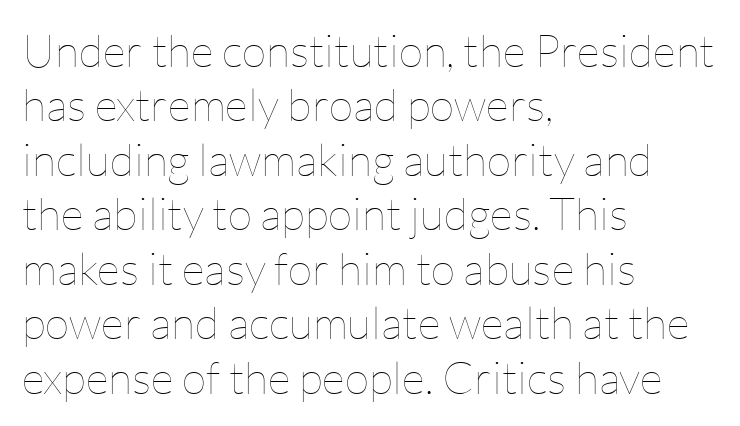
The image shows 45 px thin type, upright; set left-aligned, line spacing 1.21x, normal letter spacing, not underlined; low stroke contrast and a medium x-height.
